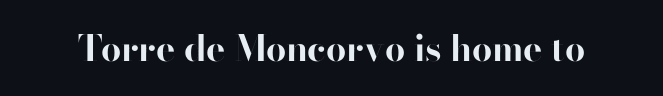
Q: Is the text bold? A: Yes.
Q: Is the text italic (slanted)? A: No, it is upright.
Q: Is the typeface a serif or a sans-serif typeface? A: Sans-serif.
Q: Is the text underlined? A: No.
Q: Is the spacing between letters normal or unusually wide? A: Normal.
Q: Width (condensed, normal, or wide)? A: Normal.
Q: Stroke contrast? A: High.
Q: x-height? A: Small.
Q: Monospaced? A: No.
